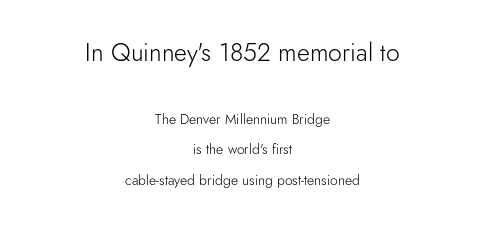
Block one is the big one; block two sits smaller underneath. Ink coverage per letter is moderate at most. Rendered with straight, roman letterforms. Clear beneath every line of the passage. Line spacing here is loose. Every row of glyphs is offset so its center matches the block's center.
